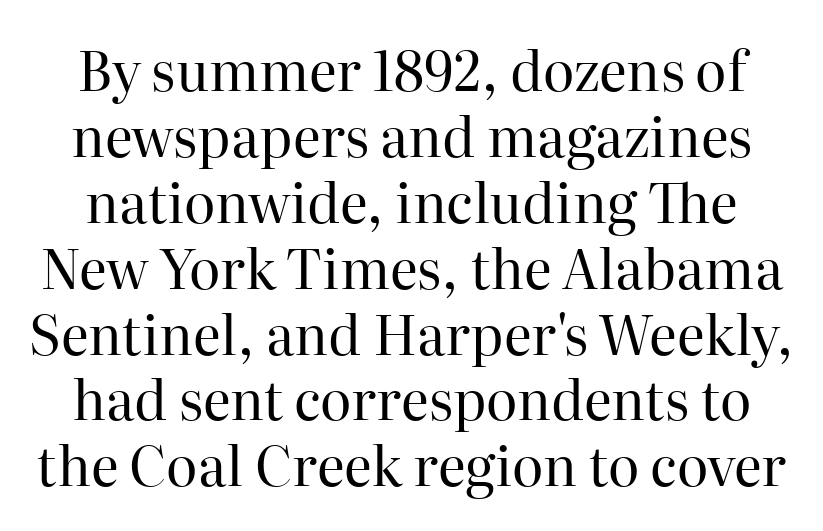
The image shows 54 px regular-weight serif type, upright; set line spacing 1.22x, normal letter spacing, not underlined; high stroke contrast and a medium x-height.
